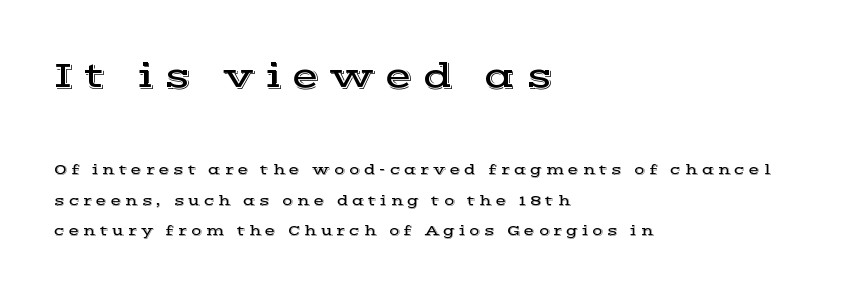
The image shows 36 px wide serif type, upright; set left-aligned, loose line spacing (2.18x), unusually wide letter spacing (+0.28 em), not underlined; the first (top) block is 2.57x larger; a medium x-height.
